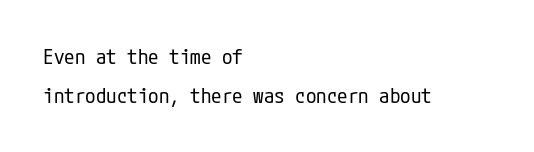
The image shows 21 px text type, upright; set left-aligned, line spacing 1.88x, normal letter spacing, not underlined.
